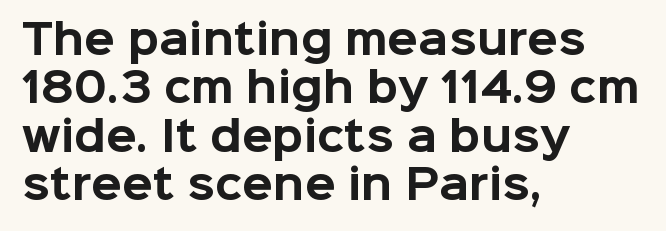
{"serif": "no", "italic": "no", "bold": "yes", "weight": "bold", "width": "normal", "stroke_contrast": "low", "x_height": "medium", "monospaced": "no", "underline": "no", "align": "left", "line_spacing_ratio": 1.21, "letter_spacing": "normal", "letter_spacing_em": 0.0, "glyph_px": 40}
